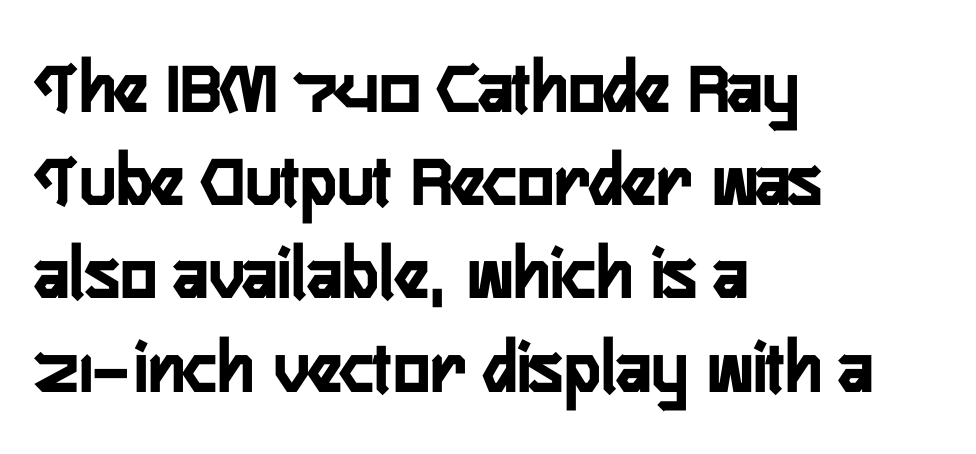
Note: no serifs on the glyphs. Looks like regular typesetting: each glyph gets only the width it needs. The paragraph shown leans on its left margin. The specimen reads as upright at a glance. The type is set solid horizontally, with unmodified tracking.
